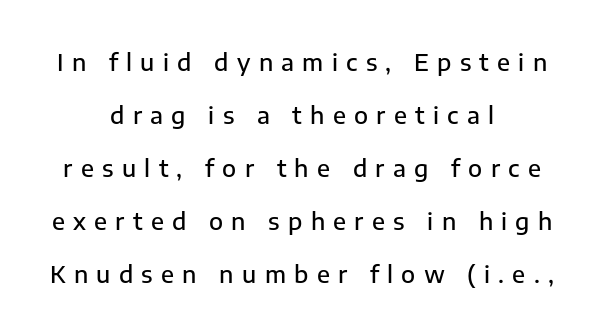
Leftover space on each line is divided equally before and after the words. The line-height multiplier appears high, well above default. No italicization has been applied; the sample stays upright. A bare baseline throughout the passage. These lines have a slow, spaced-out rhythm from letter to letter.
